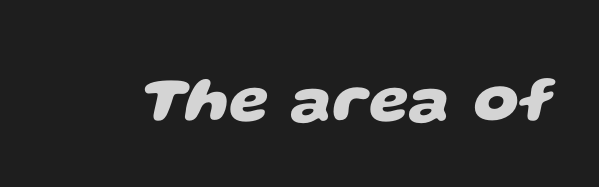
Observe the absence of serifs on each vertical stroke in this sample. Caption: bold face, heavy strokes. The gap between lines stays unmarked. You could not count columns in this text — the font is proportionally spaced. The gaps between neighbouring characters are ordinary and unremarkable.
